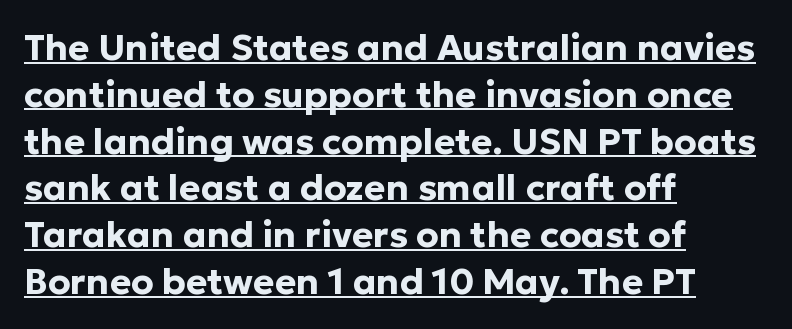
This is heavy type, rendered in bold. Think of a printed novel: that variable character pitch is what you see here. This is the regular roman posture of the typeface. What kind of face is this? One without serifs — a sans. These lines stack with their left ends in a neat column.
